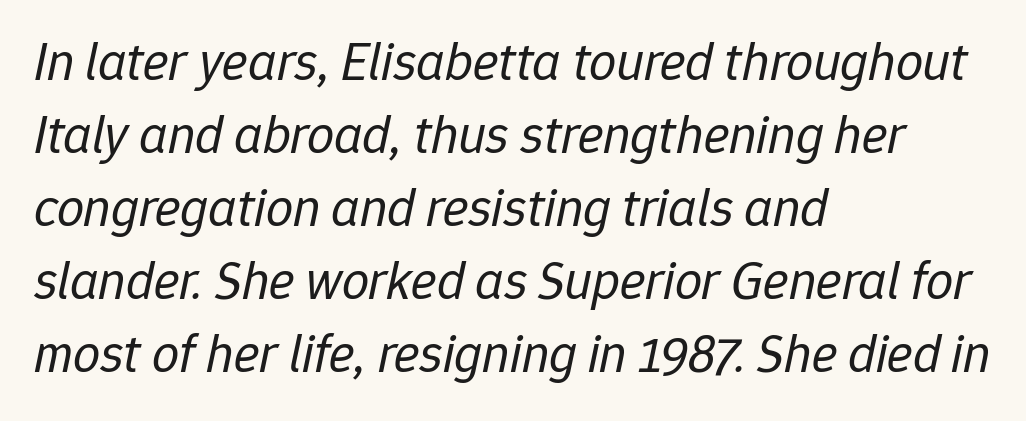
The image shows 54 px regular-weight type, italic (leaning right); set left-aligned, normal line spacing (1.35x), normal letter spacing, not underlined; low stroke contrast and a medium x-height.
